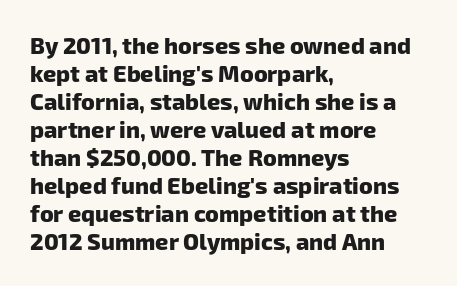
{"bold": "yes", "underline": "no", "align": "left", "line_spacing_ratio": 1.22, "letter_spacing": "normal", "letter_spacing_em": 0.0, "glyph_px": 23}
